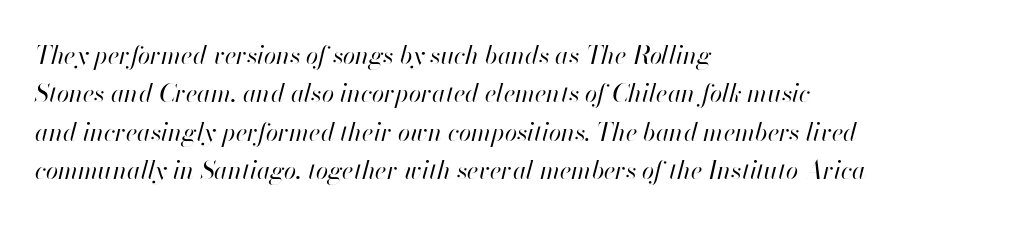
Q: Is the text bold? A: No.
Q: Is the text italic (slanted)? A: Yes, it leans right by about 13 degrees.
Q: Is the text underlined? A: No.
Q: How is the paragraph aligned? A: Left-aligned.
Q: Is the spacing between letters normal or unusually wide? A: Normal.
Q: Is the spacing between lines tight, normal or loose? A: Normal.
